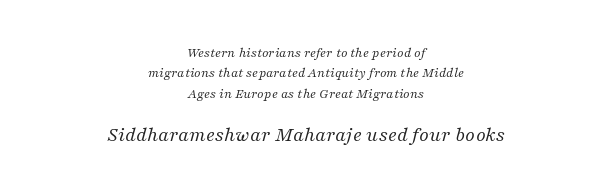
{"italic": "yes", "lean": "right", "slant_degrees": 16, "bold": "no", "underline": "no", "align": "center", "line_spacing": "normal", "line_spacing_ratio": 1.45, "letter_spacing": "normal", "letter_spacing_em": 0.0, "larger_block": "second", "size_ratio": 1.5, "glyph_px": 21}
